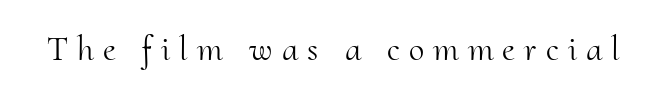
Q: Is the text bold? A: No.
Q: Is the text italic (slanted)? A: No, it is upright.
Q: Is the typeface a serif or a sans-serif typeface? A: Serif.
Q: Is the text underlined? A: No.
Q: Is the spacing between letters normal or unusually wide? A: Unusually wide.
Q: Width (condensed, normal, or wide)? A: Normal.
Q: Stroke contrast? A: Medium.
Q: x-height? A: Small.
Q: Monospaced? A: No.
